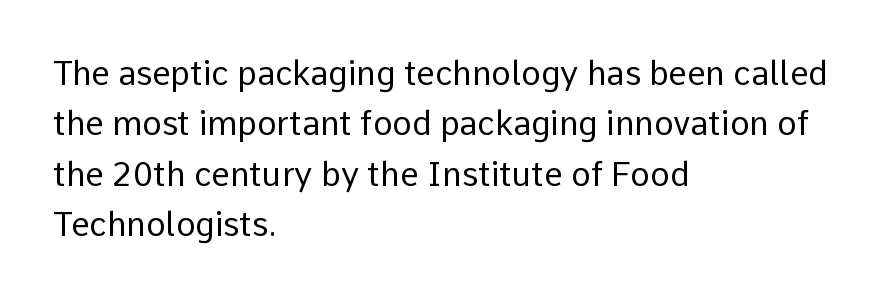
The image shows 33 px regular-weight sans-serif type, upright; set left-aligned, normal line spacing (1.53x), normal letter spacing, not underlined; low stroke contrast and a medium x-height.
